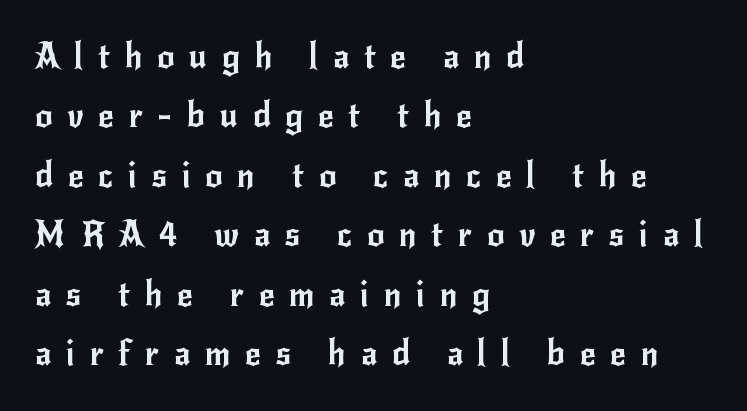
Q: Is the text italic (slanted)? A: No, it is upright.
Q: Is the typeface a serif or a sans-serif typeface? A: Sans-serif.
Q: Is the text underlined? A: No.
Q: How is the paragraph aligned? A: Left-aligned.
Q: Is the spacing between letters normal or unusually wide? A: Unusually wide.
Q: Width (condensed, normal, or wide)? A: Normal.
Q: Stroke contrast? A: Low.
Q: x-height? A: Small.
Q: Monospaced? A: No.
